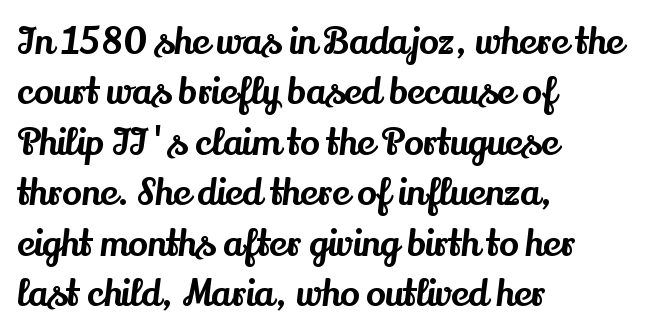
Does extra space separate the letters? No, they use regular spacing. Here the designer chose a conventional face with non-uniform glyph widths. Teacher's note: observe the even left margin — that is flush-left alignment. Type style note: has serifs. Check under the words: just untouched page.
